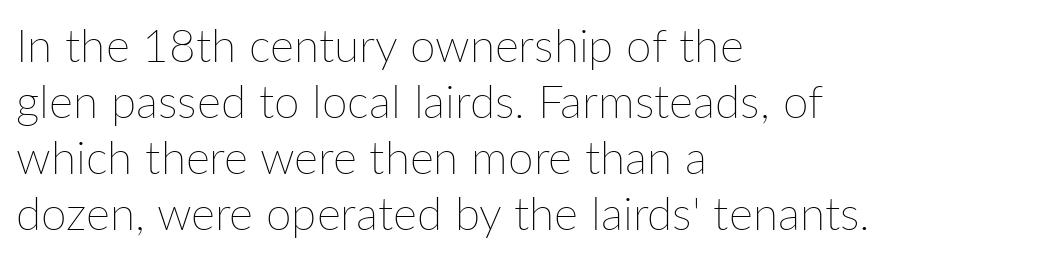
Q: Is the text bold? A: No.
Q: Is the text italic (slanted)? A: No, it is upright.
Q: Is the text underlined? A: No.
Q: How is the paragraph aligned? A: Left-aligned.
Q: Is the spacing between letters normal or unusually wide? A: Normal.
Q: Width (condensed, normal, or wide)? A: Normal.
Q: Stroke contrast? A: Low.
Q: x-height? A: Medium.
Q: Monospaced? A: No.
